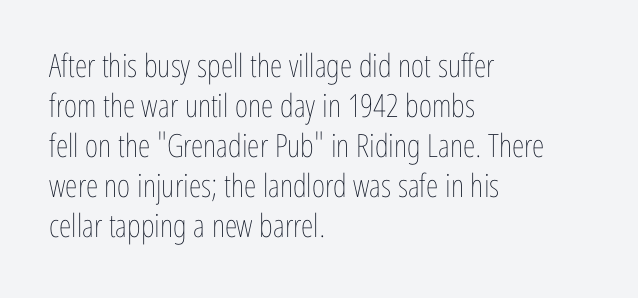
{"italic": "no", "bold": "no", "weight": "thin", "width": "condensed", "stroke_contrast": "low", "x_height": "medium", "monospaced": "no", "underline": "no", "align": "left", "line_spacing": "normal", "line_spacing_ratio": 1.25, "letter_spacing": "normal", "letter_spacing_em": 0.0, "glyph_px": 32}
